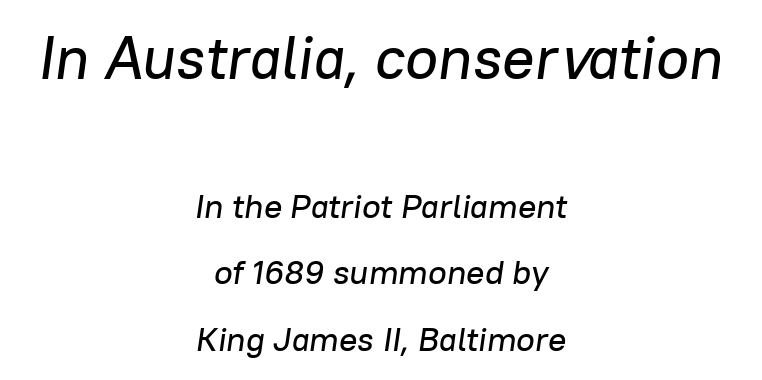
The image shows 60 px text type, italic (leaning right); set centered, loose line spacing (1.95x), normal letter spacing, not underlined; the first (top) block is 1.76x larger; low stroke contrast and a medium x-height.
